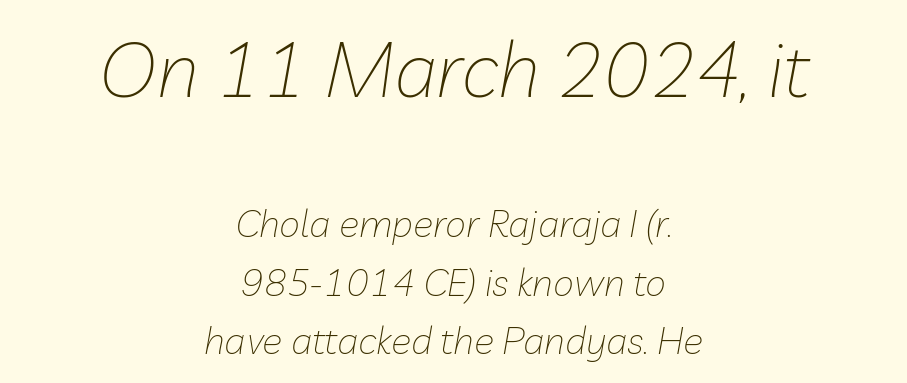
Q: Is the text bold? A: No.
Q: Is the text italic (slanted)? A: Yes, it leans right by about 10 degrees.
Q: Is the text underlined? A: No.
Q: How is the paragraph aligned? A: Centered.
Q: Is the spacing between letters normal or unusually wide? A: Normal.
Q: Is the spacing between lines tight, normal or loose? A: Normal.
Q: Which block of text is set in a larger size, the first (top) or the second (bottom)? A: The first (top) one.
Q: Width (condensed, normal, or wide)? A: Normal.
Q: Stroke contrast? A: Low.
Q: x-height? A: Medium.
Q: Monospaced? A: No.
